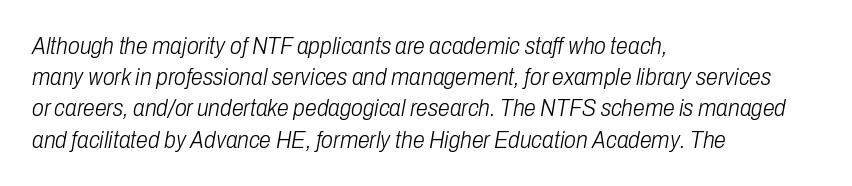
{"italic": "yes", "lean": "right", "slant_degrees": 10, "bold": "no", "underline": "no", "align": "left", "line_spacing": "normal", "line_spacing_ratio": 1.3, "letter_spacing": "normal", "letter_spacing_em": 0.0, "glyph_px": 24}
